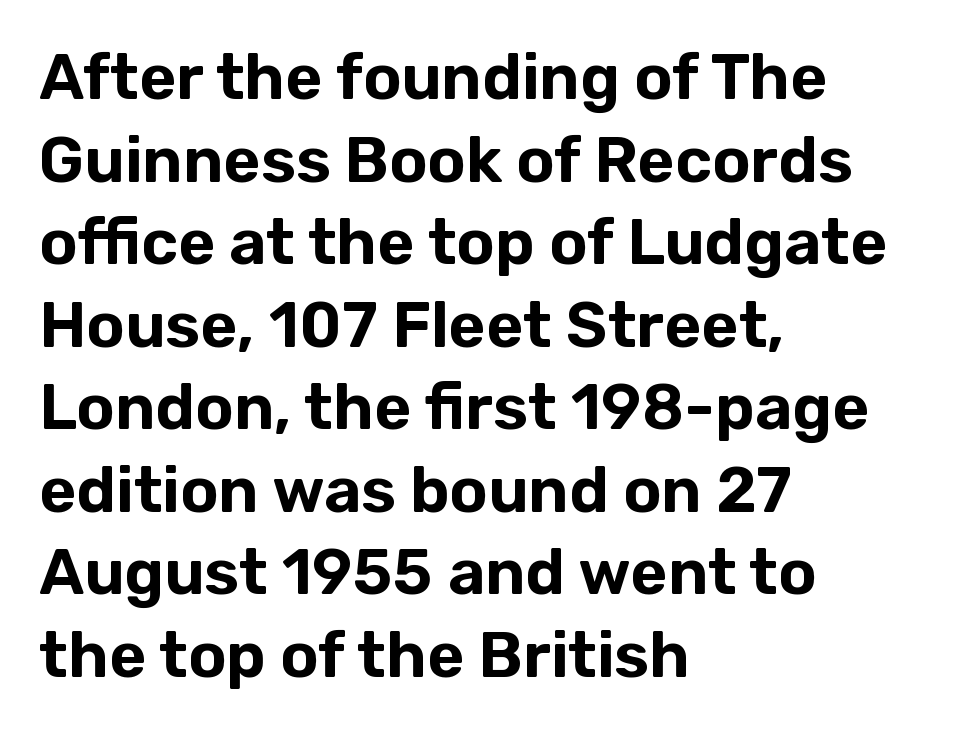
The image shows 64 px sans-serif type, upright; set left-aligned, normal line spacing (1.29x), normal letter spacing, not underlined; low stroke contrast and a medium x-height.
